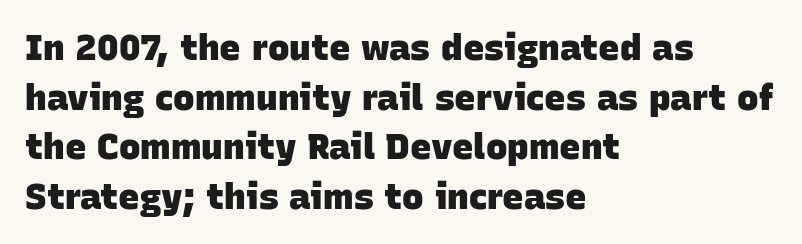
The image shows 36 px heavy sans-serif type; set left-aligned, normal line spacing (1.38x), normal letter spacing, not underlined; low stroke contrast and a large x-height.
